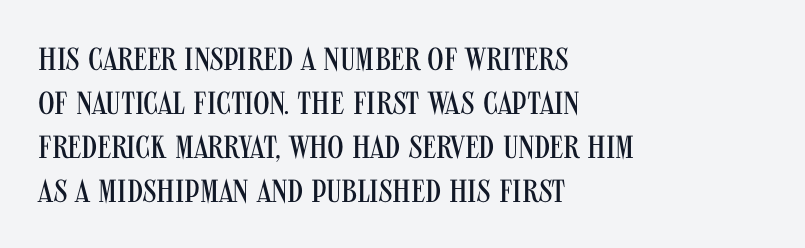
The image shows 32 px regular-weight, condensed sans-serif type, upright; set left-aligned, normal line spacing (1.38x), normal letter spacing, not underlined; medium stroke contrast and a large x-height.
